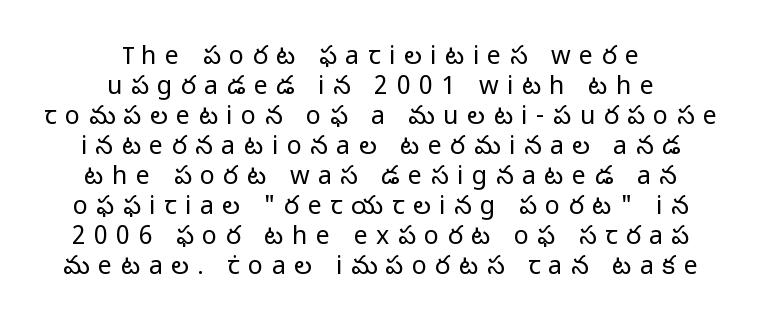
In terms of posture, this sample is upright. Check the space under the baseline: it is left empty. Where is the straight margin? There isn't one; the lines are centered. You could only call the tracking loose — the letters float apart. These glyphs show unthickened strokes, regular width or finer.
